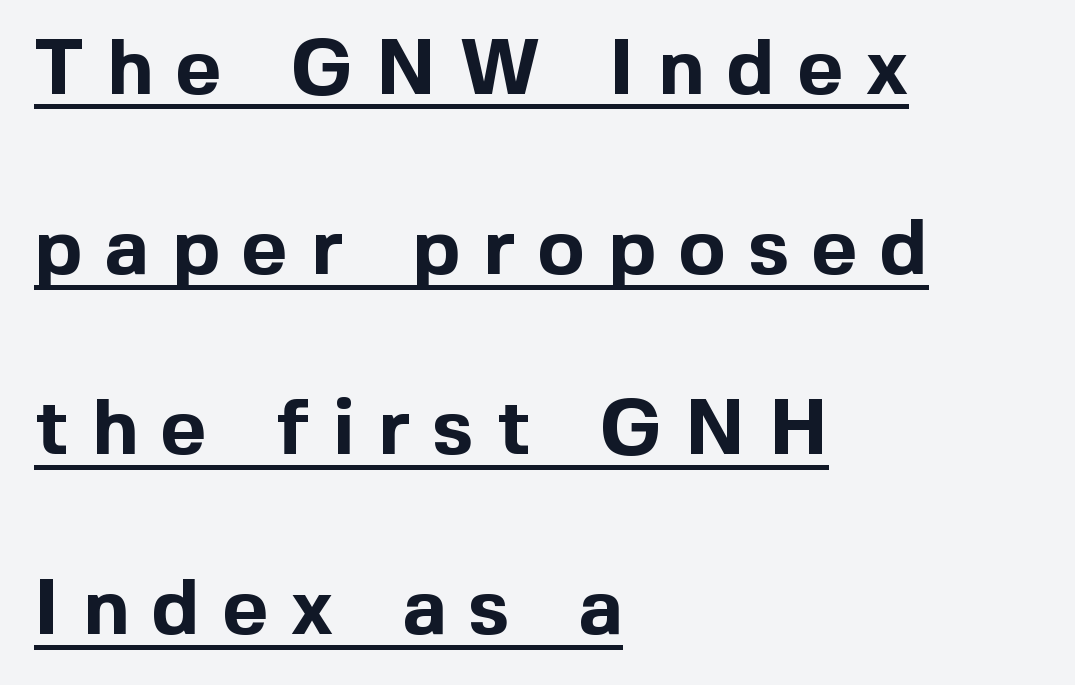
{"serif": "no", "italic": "no", "bold": "yes", "weight": "bold", "width": "normal", "x_height": "medium", "monospaced": "no", "underline": "yes", "align": "left", "line_spacing": "loose", "line_spacing_ratio": 2.28, "letter_spacing": "wide", "letter_spacing_em": 0.29, "glyph_px": 79}
